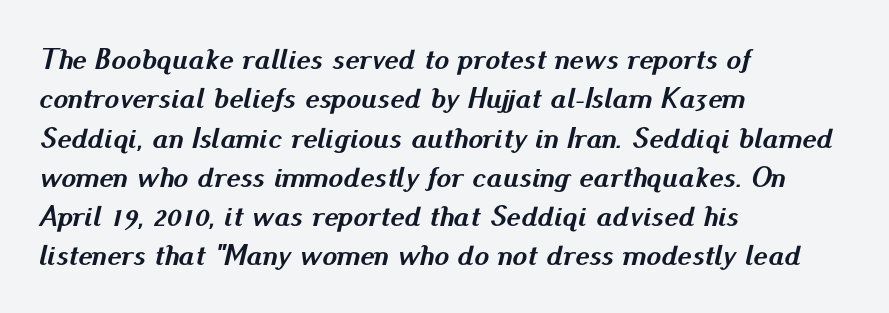
The image shows 30 px semibold type, italic (leaning right); set left-aligned, normal line spacing (1.31x), normal letter spacing, not underlined; medium stroke contrast and a small x-height.
